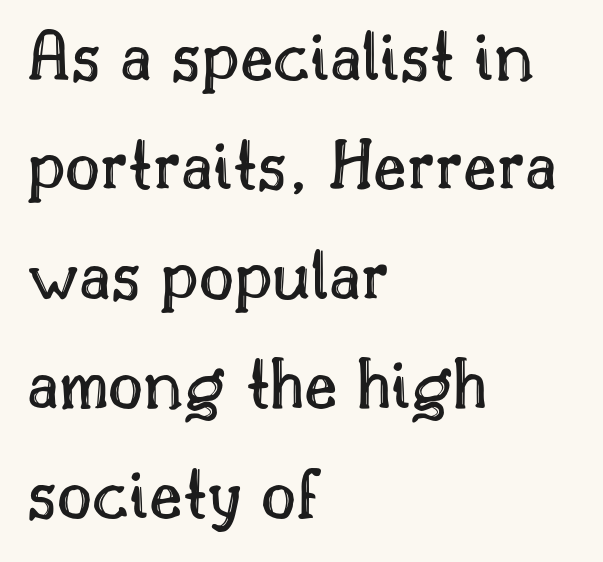
Underline: absent. You could not count columns in this text — the font is proportionally spaced. Interline gaps are of average width in this sample. The setting favours the left margin, as ordinary paragraphs usually do. These lines keep a tight, regular rhythm from letter to letter.
